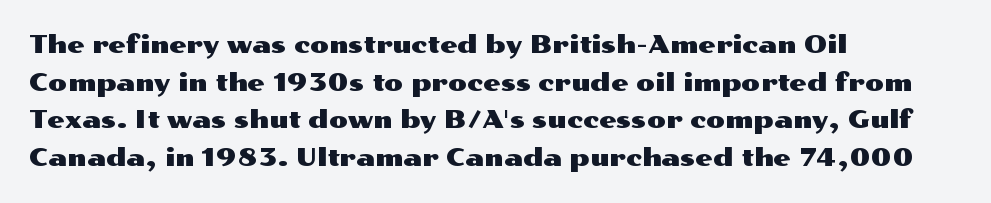
Descender tails drop into unmarked territory. If you drew a ruler down the left edge, every line would touch it. Nope, not italic — everything's standing straight. Successive baselines arrive at the customary interval. Tracking value appears to be zero — textbook default spacing.
